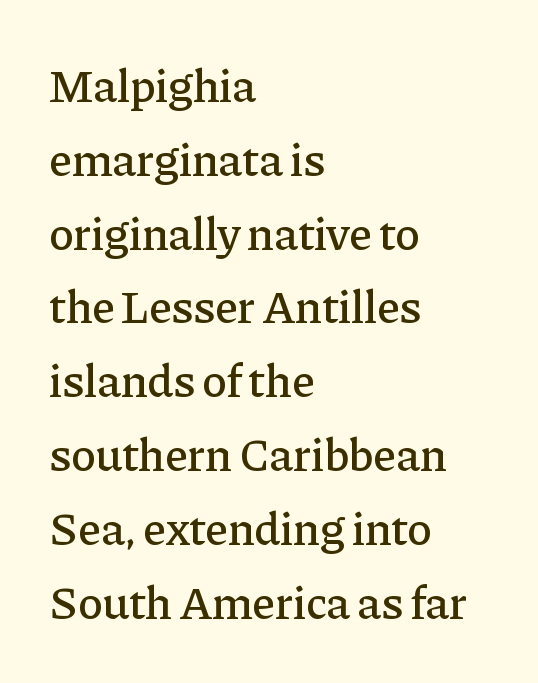
Q: Is the text italic (slanted)? A: No, it is upright.
Q: Is the typeface a serif or a sans-serif typeface? A: Serif.
Q: Is the text underlined? A: No.
Q: How is the paragraph aligned? A: Left-aligned.
Q: Is the spacing between letters normal or unusually wide? A: Normal.
Q: Is the spacing between lines tight, normal or loose? A: Normal.
Q: Width (condensed, normal, or wide)? A: Normal.
Q: Stroke contrast? A: Low.
Q: x-height? A: Medium.
Q: Monospaced? A: No.
